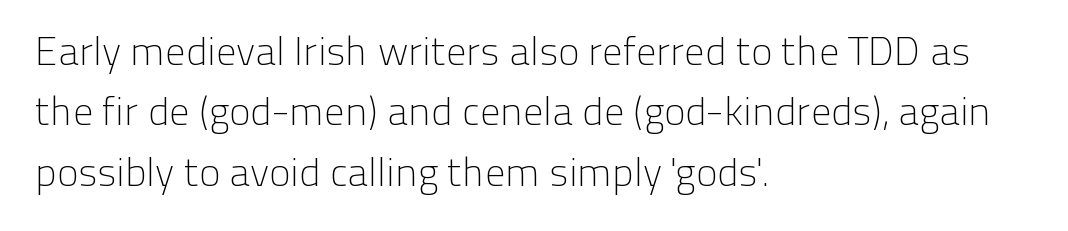
These lines are rendered in a variable-pitch font. A typesetter would label this face a sans. Between one letter and the next there's only the usual sliver of space. No chunkiness to these letters — they're not bold. A normal amount of white space separates one row of letters from the next.
